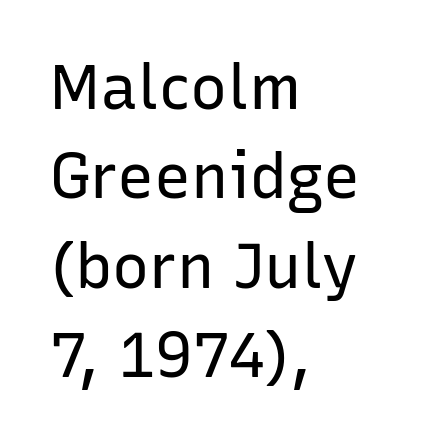
{"serif": "no", "italic": "no", "bold": "no", "weight": "regular", "width": "normal", "stroke_contrast": "low", "x_height": "medium", "monospaced": "no", "underline": "no", "align": "left", "line_spacing": "normal", "line_spacing_ratio": 1.44, "letter_spacing": "normal", "letter_spacing_em": 0.0, "glyph_px": 62}
